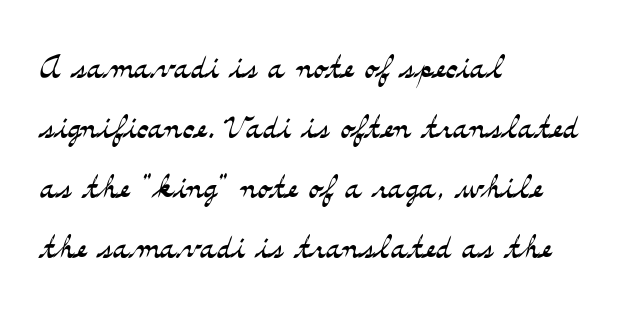
Leading: standard. Think standard paragraph weight, or any step lighter than that. Visually the block forms a straight wall on the left and a jagged coastline on the right. Does extra space separate the letters? No, they use regular spacing.
